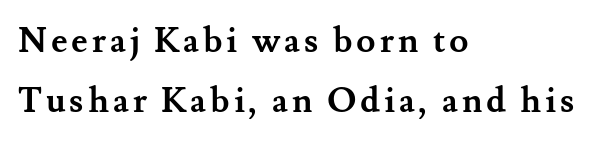
A typesetter would mark this as roman, not italic. Note the varied advance widths — an 'i' is clearly narrower than an 'm'. This rendering employs a face with finishing strokes, i.e., a serif. Notice how thick the strokes are: this is what a full bold looks like. This rendering uses left alignment, leaving the right contour irregular. The words here are not underlined.
